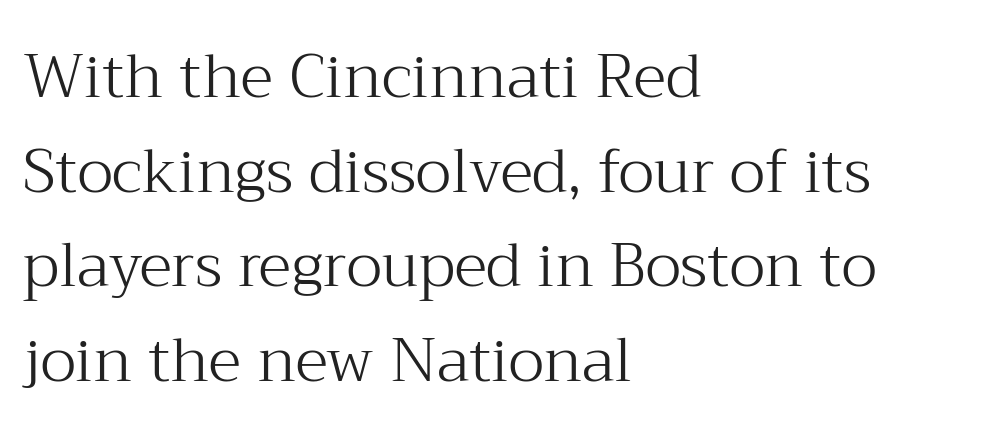
The letters advance in unequal steps, a hallmark of proportional type. Weight class: somewhere from thin through regular. The passage shown is typeset with a serif family. In terms of leading, this rendering sits right in the middle. The passage shown is not underscored anywhere.
